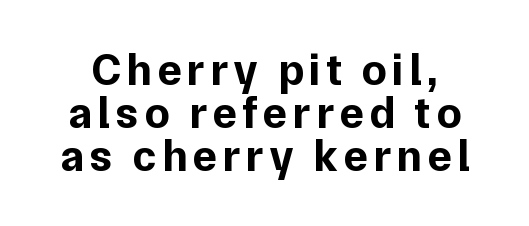
The image shows 45 px bold sans-serif type, upright; set tight line spacing (0.96x), not underlined; low stroke contrast and a medium x-height.
